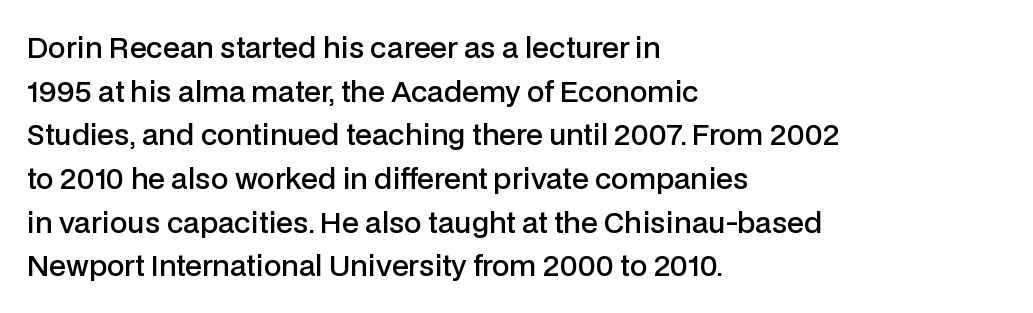
Q: Is the text bold? A: Semi-bold.
Q: Is the text italic (slanted)? A: No, it is upright.
Q: Is the typeface a serif or a sans-serif typeface? A: Sans-serif.
Q: Is the text underlined? A: No.
Q: How is the paragraph aligned? A: Left-aligned.
Q: Is the spacing between letters normal or unusually wide? A: Normal.
Q: Is the spacing between lines tight, normal or loose? A: Normal.
Q: Width (condensed, normal, or wide)? A: Normal.
Q: Stroke contrast? A: Low.
Q: x-height? A: Medium.
Q: Monospaced? A: No.
